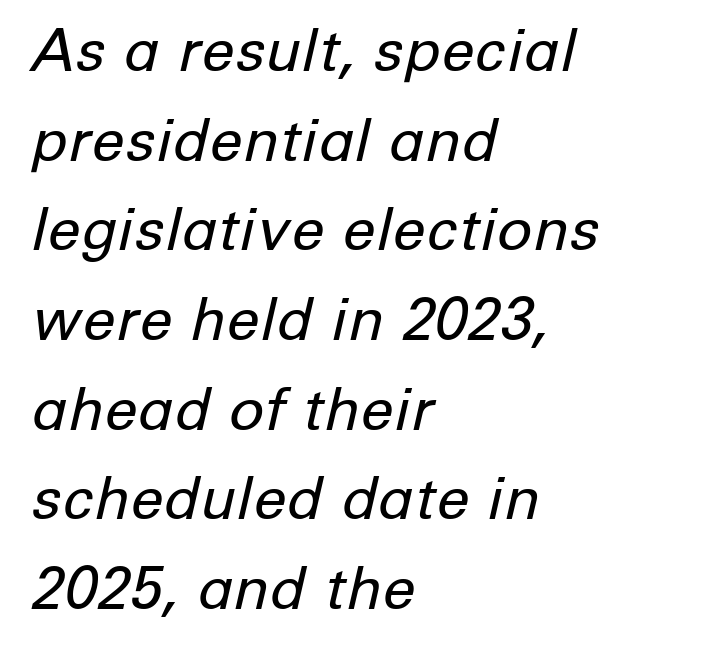
{"italic": "yes", "lean": "right", "slant_degrees": 12, "bold": "no", "weight": "regular", "width": "normal", "stroke_contrast": "low", "x_height": "medium", "monospaced": "no", "underline": "no", "align": "left", "line_spacing": "normal", "line_spacing_ratio": 1.52, "letter_spacing": "normal", "letter_spacing_em": 0.0, "glyph_px": 59}
